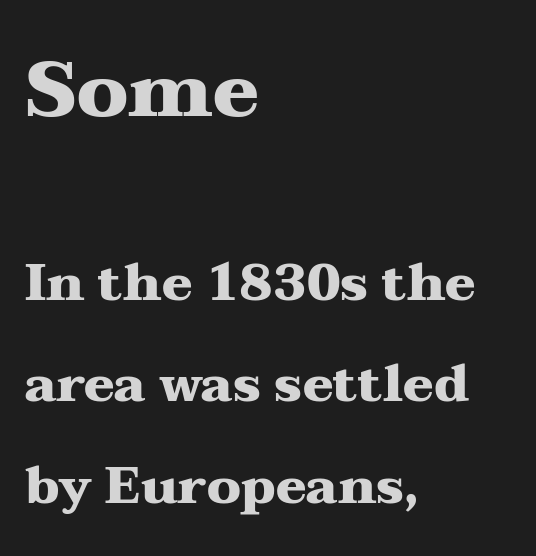
Q: Is the text bold? A: Yes.
Q: Is the text italic (slanted)? A: No, it is upright.
Q: Is the typeface a serif or a sans-serif typeface? A: Serif.
Q: Is the text underlined? A: No.
Q: How is the paragraph aligned? A: Left-aligned.
Q: Is the spacing between letters normal or unusually wide? A: Normal.
Q: Is the spacing between lines tight, normal or loose? A: Loose.
Q: Which block of text is set in a larger size, the first (top) or the second (bottom)? A: The first (top) one.
Q: Width (condensed, normal, or wide)? A: Wide.
Q: Stroke contrast? A: Medium.
Q: x-height? A: Medium.
Q: Monospaced? A: No.
